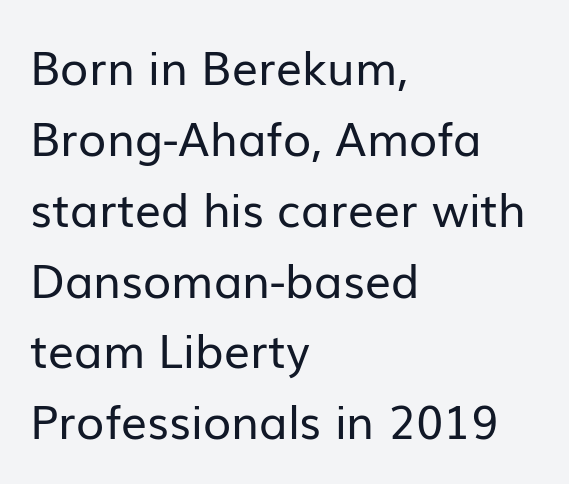
{"serif": "no", "italic": "no", "bold": "no", "weight": "regular", "width": "normal", "stroke_contrast": "low", "x_height": "medium", "monospaced": "no", "underline": "no", "align": "left", "line_spacing": "normal", "line_spacing_ratio": 1.54, "letter_spacing": "normal", "letter_spacing_em": 0.0, "glyph_px": 46}
